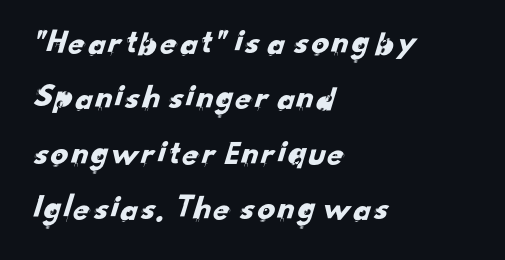
{"serif": "no", "width": "normal", "stroke_contrast": "low", "x_height": "small", "monospaced": "no", "underline": "no", "align": "left", "line_spacing": "normal", "line_spacing_ratio": 1.58, "letter_spacing": "normal", "letter_spacing_em": 0.0, "glyph_px": 35}
